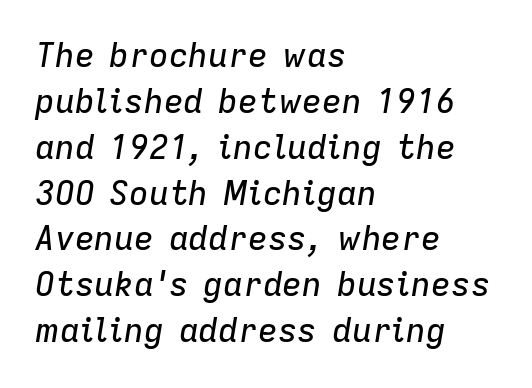
Q: Is the text italic (slanted)? A: Yes, it leans right by about 9 degrees.
Q: Is the text underlined? A: No.
Q: How is the paragraph aligned? A: Left-aligned.
Q: Is the spacing between letters normal or unusually wide? A: Normal.
Q: Is the spacing between lines tight, normal or loose? A: Normal.
Q: Width (condensed, normal, or wide)? A: Normal.
Q: Stroke contrast? A: Low.
Q: x-height? A: Medium.
Q: Monospaced? A: No.
